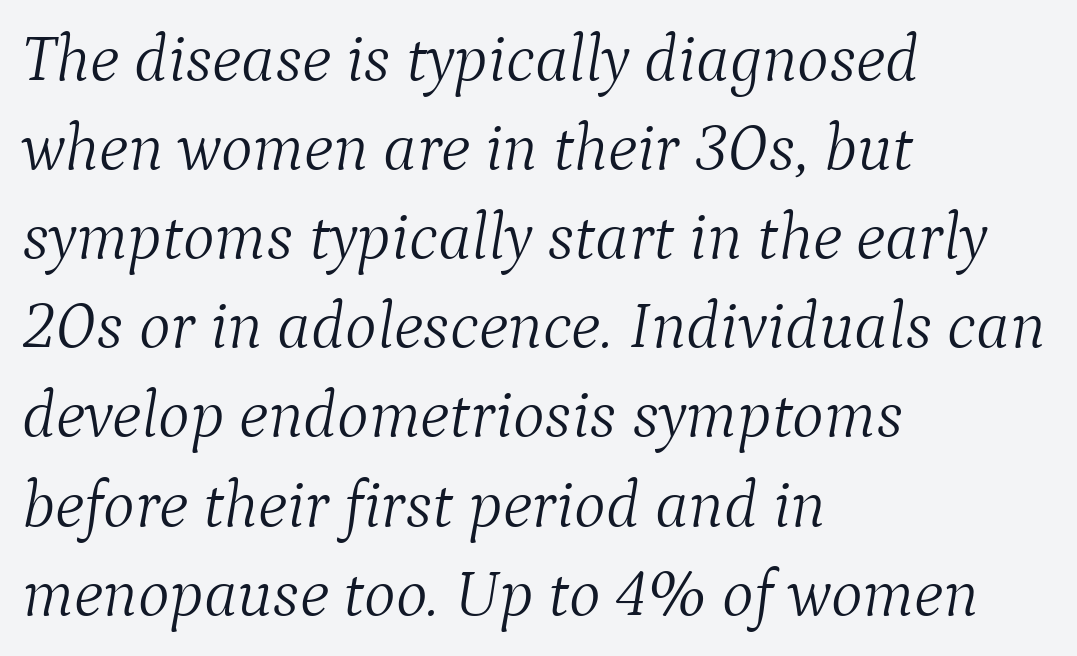
The image shows 67 px light serif type, italic (leaning right); set left-aligned, normal line spacing (1.33x), normal letter spacing, not underlined; medium stroke contrast and a medium x-height.
